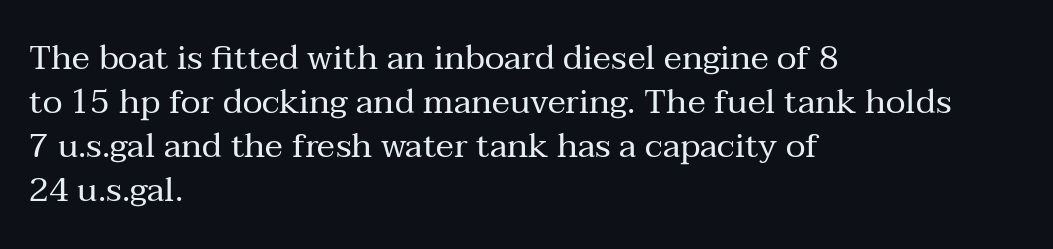
Q: Is the text bold? A: No.
Q: Is the text italic (slanted)? A: No, it is upright.
Q: Is the typeface a serif or a sans-serif typeface? A: Serif.
Q: Is the text underlined? A: No.
Q: How is the paragraph aligned? A: Left-aligned.
Q: Is the spacing between letters normal or unusually wide? A: Normal.
Q: Is the spacing between lines tight, normal or loose? A: Normal.
Q: Width (condensed, normal, or wide)? A: Normal.
Q: Stroke contrast? A: Medium.
Q: x-height? A: Medium.
Q: Monospaced? A: No.
